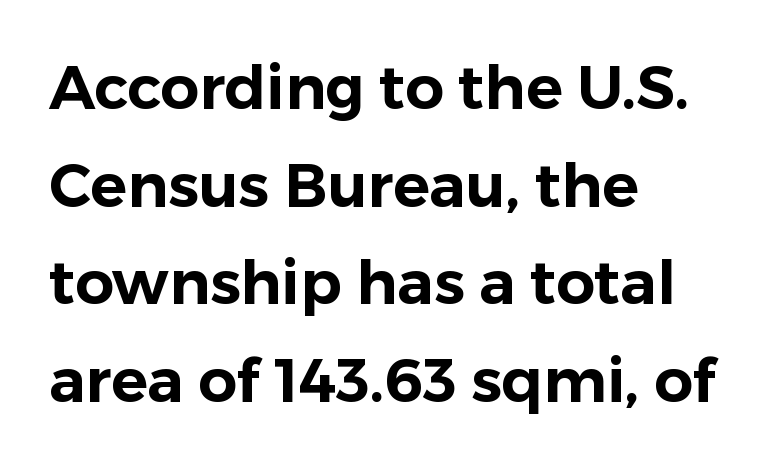
Normally led — the rows are evenly, conventionally spaced. The letters sit at their default tracking, neither squeezed nor spread. The zone under the glyphs is completely vacant. The lines in this sample share a left origin and differ only in where they stop. The passage shown is typed in a proportional face where columns would drift. Tall strokes in this sample are plumb rather than angled.
